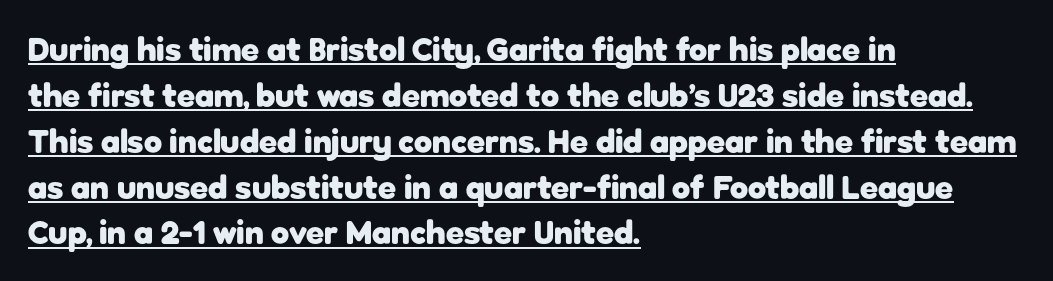
Q: Is the text bold? A: Yes.
Q: Is the text italic (slanted)? A: No, it is upright.
Q: Is the typeface a serif or a sans-serif typeface? A: Sans-serif.
Q: Is the text underlined? A: Yes.
Q: How is the paragraph aligned? A: Left-aligned.
Q: Is the spacing between letters normal or unusually wide? A: Normal.
Q: Is the spacing between lines tight, normal or loose? A: Normal.
Q: Width (condensed, normal, or wide)? A: Normal.
Q: Stroke contrast? A: Low.
Q: x-height? A: Medium.
Q: Monospaced? A: No.
